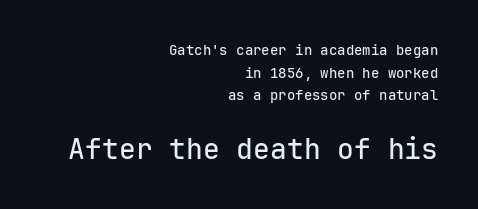
Q: Is the text italic (slanted)? A: No, it is upright.
Q: Is the typeface a serif or a sans-serif typeface? A: Sans-serif.
Q: Is the text underlined? A: No.
Q: How is the paragraph aligned? A: Right-aligned.
Q: Is the spacing between letters normal or unusually wide? A: Normal.
Q: Is the spacing between lines tight, normal or loose? A: Normal.
Q: Which block of text is set in a larger size, the first (top) or the second (bottom)? A: The second (bottom) one.
Q: Width (condensed, normal, or wide)? A: Normal.
Q: Stroke contrast? A: Low.
Q: x-height? A: Medium.
Q: Monospaced? A: Yes.
